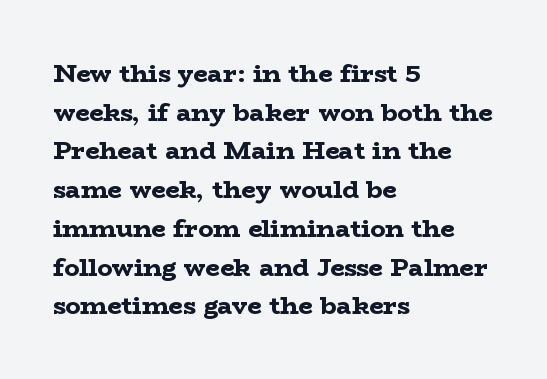
{"italic": "no", "bold": "yes", "underline": "no", "align": "left", "line_spacing": "normal", "line_spacing_ratio": 1.55, "letter_spacing": "normal", "letter_spacing_em": 0.0, "glyph_px": 25}
